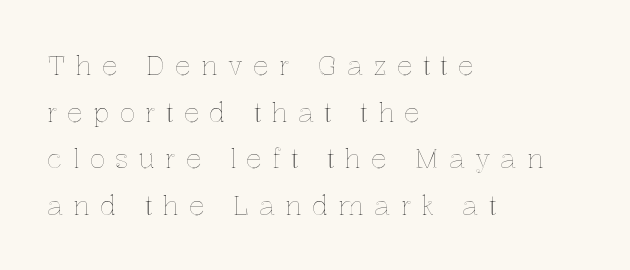
{"italic": "no", "underline": "no", "align": "left", "line_spacing_ratio": 1.79, "letter_spacing": "wide", "letter_spacing_em": 0.39, "glyph_px": 26}
